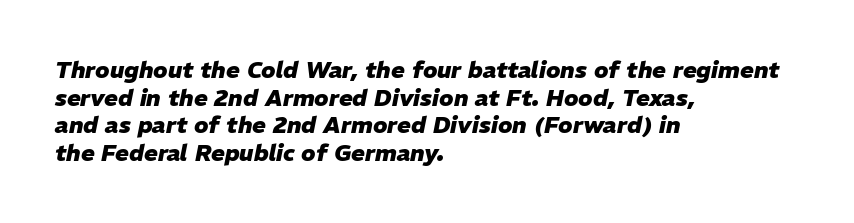
It's the slanting kind of type. The area under the type is left untouched. A dark, heavy texture on the line: the type is bold. The horizontal fit of the characters is conventional and even.
